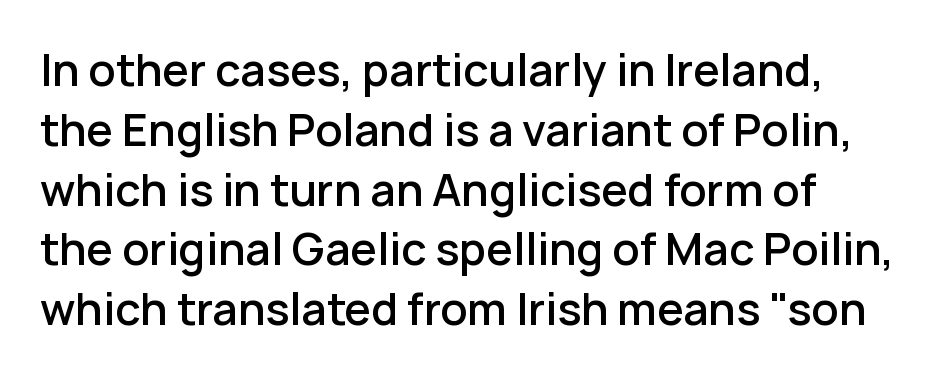
{"serif": "no", "italic": "no", "bold": "semi", "weight": "semibold", "width": "normal", "stroke_contrast": "low", "x_height": "medium", "monospaced": "no", "underline": "no", "line_spacing": "normal", "line_spacing_ratio": 1.39, "letter_spacing": "normal", "letter_spacing_em": 0.0, "glyph_px": 43}
